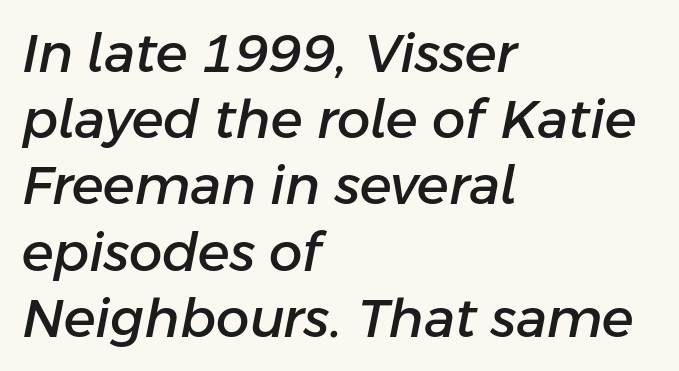
The image shows 53 px text type, italic (leaning right); set left-aligned, normal line spacing (1.25x), normal letter spacing, not underlined; low stroke contrast and a medium x-height.
